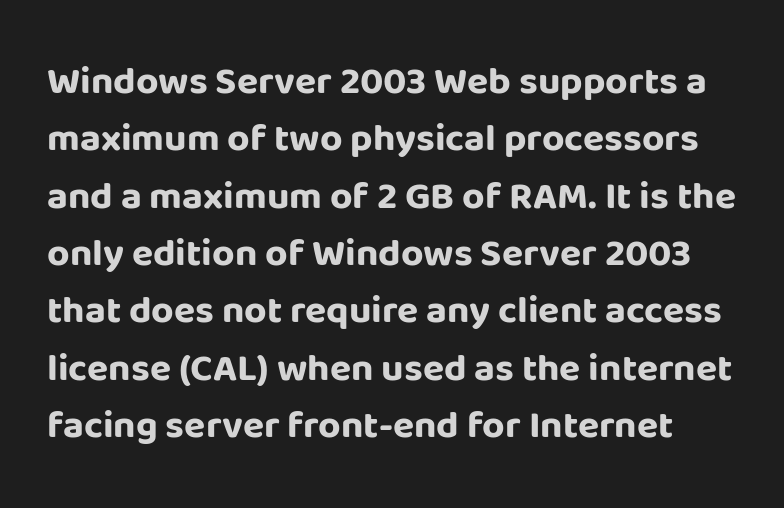
Q: Is the text bold? A: Yes.
Q: Is the text italic (slanted)? A: No, it is upright.
Q: Is the typeface a serif or a sans-serif typeface? A: Sans-serif.
Q: Is the text underlined? A: No.
Q: Is the spacing between letters normal or unusually wide? A: Normal.
Q: Is the spacing between lines tight, normal or loose? A: Normal.
Q: Width (condensed, normal, or wide)? A: Normal.
Q: Stroke contrast? A: Low.
Q: x-height? A: Large.
Q: Monospaced? A: No.
